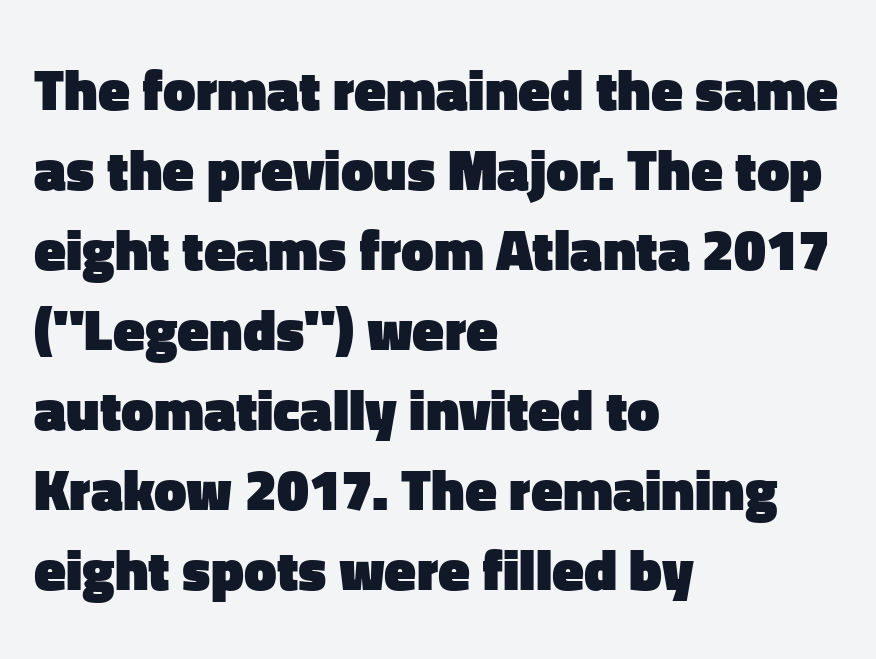
Classification — sans serif. Is the block centered? No — it sits flush against the left margin. This sample has the flowing, uneven cadence of proportional lettering. Spacing between characters is what you'd get straight out of the box. The passage shown stacks its lines at a standard gap.
